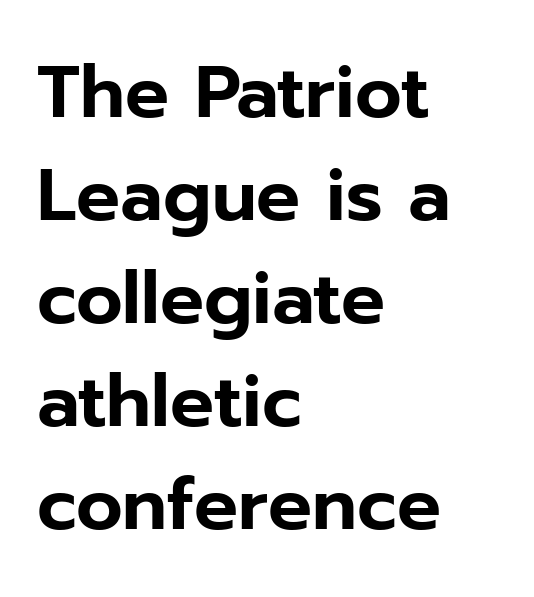
Is this a fixed-width face? No — the glyphs have proportional, varying widths. Nothing sits at the stroke ends, so this counts as sans-serif. Decoration check: the copy has no underline. Words appear dense and cohesive because spacing is normal.
